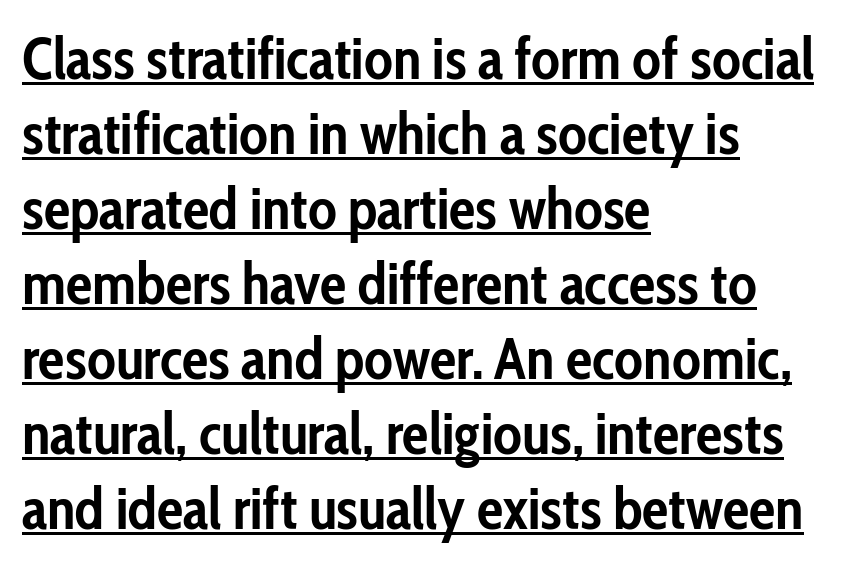
Q: Is the text bold? A: Yes.
Q: Is the text italic (slanted)? A: No, it is upright.
Q: Is the typeface a serif or a sans-serif typeface? A: Sans-serif.
Q: Is the text underlined? A: Yes.
Q: How is the paragraph aligned? A: Left-aligned.
Q: Is the spacing between letters normal or unusually wide? A: Normal.
Q: Is the spacing between lines tight, normal or loose? A: Normal.
Q: Width (condensed, normal, or wide)? A: Condensed.
Q: Stroke contrast? A: Low.
Q: x-height? A: Medium.
Q: Monospaced? A: No.
